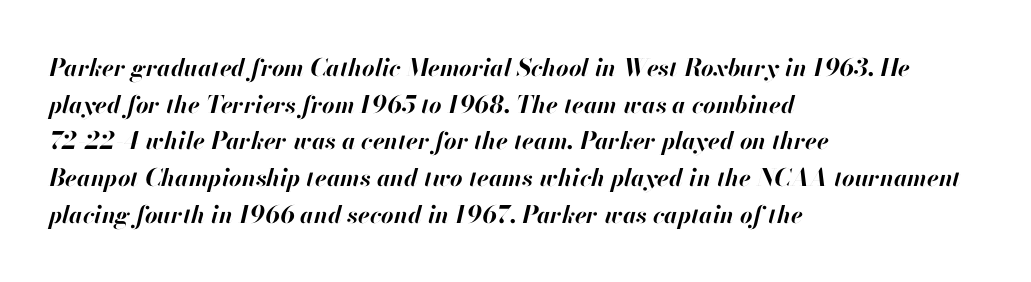
The image shows 24 px bold type, italic (leaning right); set left-aligned, normal line spacing (1.53x), normal letter spacing, not underlined.
